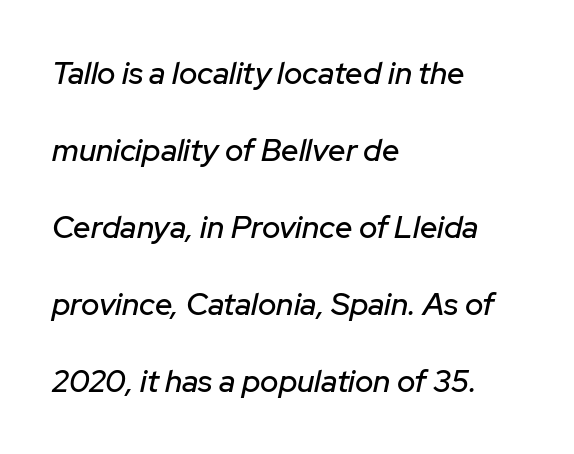
Reading down the column, the eye jumps a long way to each next line. Words float on clear page, feet unadorned. This sample has the flowing, uneven cadence of proportional lettering. In terms of letterspacing, this is plain default setting.
